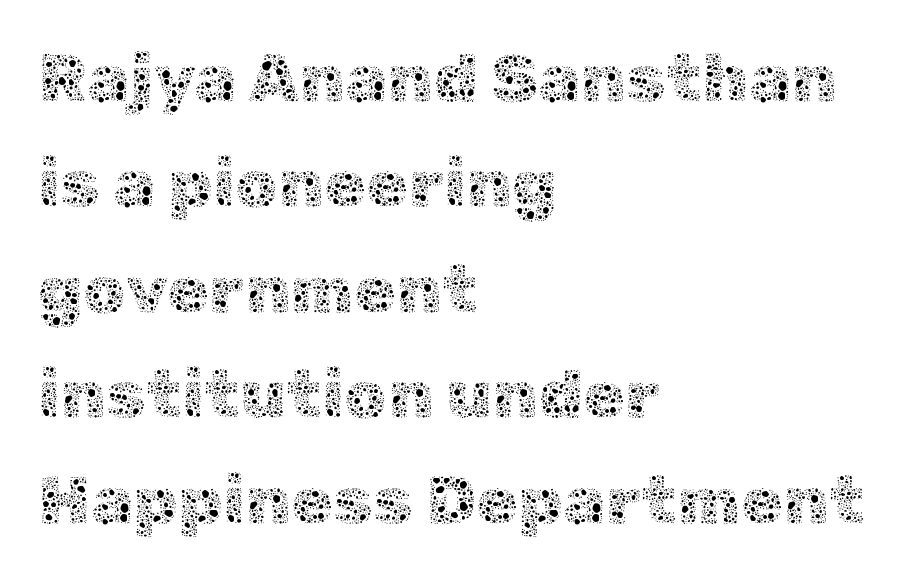
{"italic": "no", "bold": "no", "weight": "thin", "width": "normal", "x_height": "medium", "monospaced": "no", "underline": "no", "align": "left", "line_spacing": "normal", "line_spacing_ratio": 1.55, "letter_spacing": "normal", "letter_spacing_em": 0.0, "glyph_px": 68}
